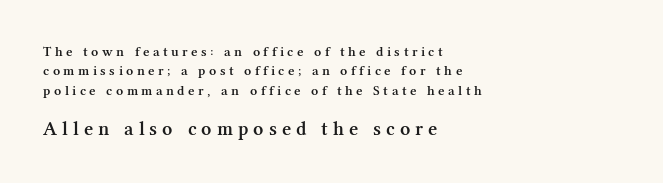
The image shows 20 px text type, upright; set left-aligned, normal line spacing (1.38x), unusually wide letter spacing (+0.25 em), not underlined; the second (bottom) block is 1.43x larger.
